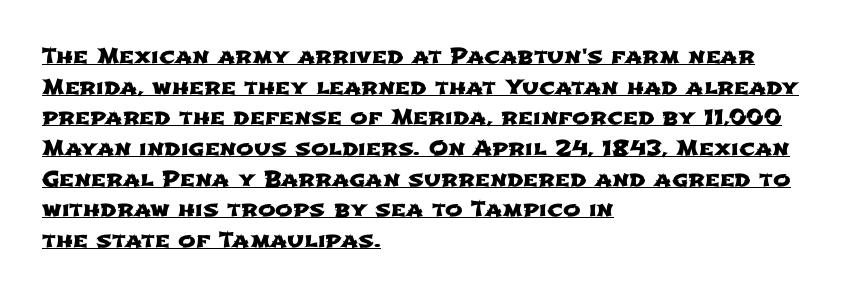
The image shows 21 px text type; set left-aligned, normal line spacing (1.46x), normal letter spacing, underlined.
